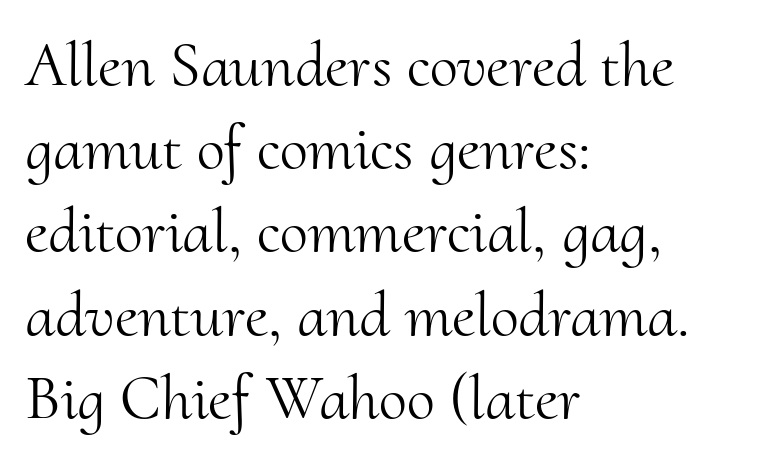
{"serif": "yes", "italic": "no", "bold": "no", "weight": "light", "width": "normal", "stroke_contrast": "medium", "x_height": "small", "monospaced": "no", "underline": "no", "align": "left", "line_spacing": "normal", "line_spacing_ratio": 1.3, "letter_spacing": "normal", "letter_spacing_em": 0.0, "glyph_px": 64}
